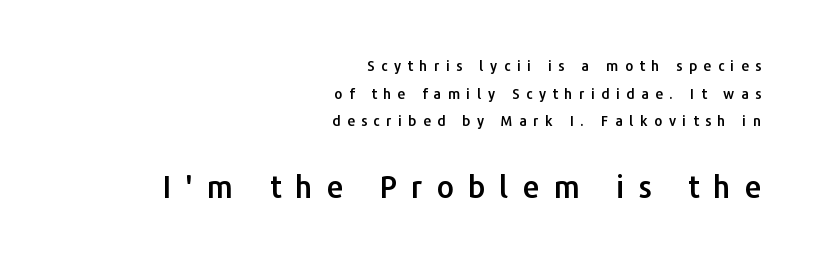
Only glyphs here, with clear space below each row. Compare the two chunks: the lower has the greater cap height. Vertically, the passage feels expansive, rows floating well apart. Visually the block forms a straight wall on the right and a jagged coastline on the left.
